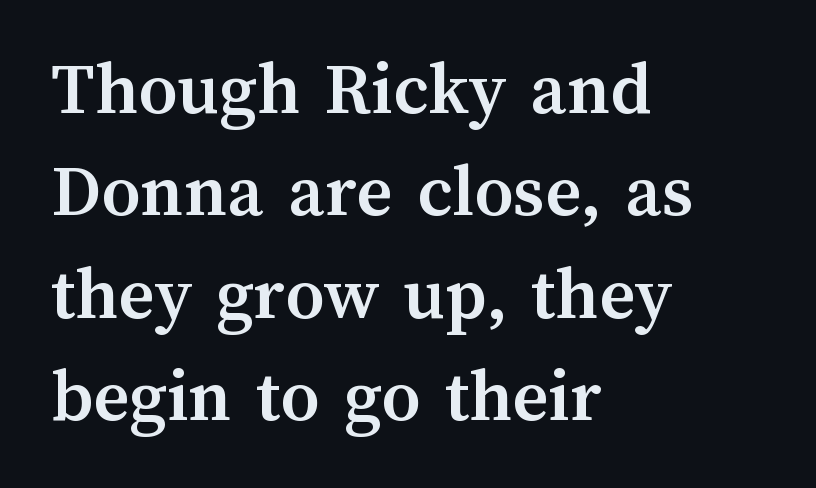
Q: Is the text bold? A: Yes.
Q: Is the text italic (slanted)? A: No, it is upright.
Q: Is the text underlined? A: No.
Q: How is the paragraph aligned? A: Left-aligned.
Q: Is the spacing between letters normal or unusually wide? A: Normal.
Q: Is the spacing between lines tight, normal or loose? A: Normal.
Q: Width (condensed, normal, or wide)? A: Normal.
Q: Stroke contrast? A: Medium.
Q: x-height? A: Medium.
Q: Monospaced? A: No.
